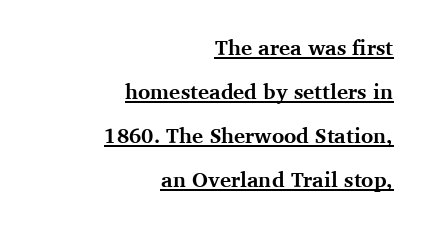
{"italic": "no", "bold": "yes", "underline": "yes", "align": "right", "line_spacing": "loose", "line_spacing_ratio": 2.1, "letter_spacing": "normal", "letter_spacing_em": 0.0, "glyph_px": 21}
